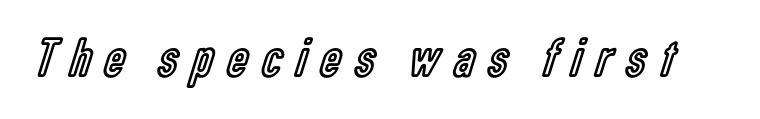
Q: Is the text italic (slanted)? A: Yes.
Q: Is the text underlined? A: No.
Q: Is the spacing between letters normal or unusually wide? A: Unusually wide.
Q: Width (condensed, normal, or wide)? A: Condensed.
Q: x-height? A: Medium.
Q: Monospaced? A: No.
